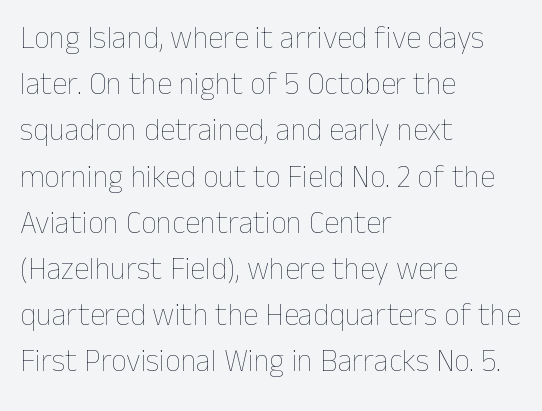
Q: Is the text bold? A: No.
Q: Is the text italic (slanted)? A: No, it is upright.
Q: Is the text underlined? A: No.
Q: How is the paragraph aligned? A: Left-aligned.
Q: Is the spacing between letters normal or unusually wide? A: Normal.
Q: Is the spacing between lines tight, normal or loose? A: Normal.
Q: Width (condensed, normal, or wide)? A: Normal.
Q: Stroke contrast? A: Low.
Q: x-height? A: Medium.
Q: Monospaced? A: No.
